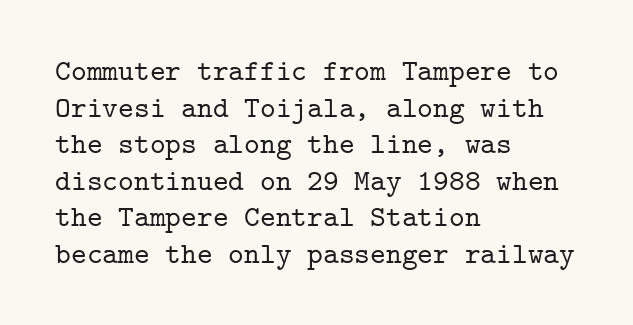
The rendering shows small feet on the letterforms — a serif design. Unlike italic type, these characters show no tilt at all. This sample uses plain, unmodified letter spacing. Every row of glyphs begins at an identical x-position on the left. The space directly below the letters is spotless.
